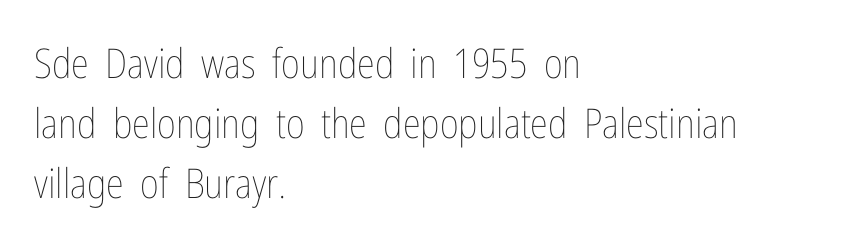
The image shows 41 px thin, condensed type, upright; set left-aligned, normal line spacing (1.46x), normal letter spacing, not underlined; low stroke contrast and a medium x-height.
